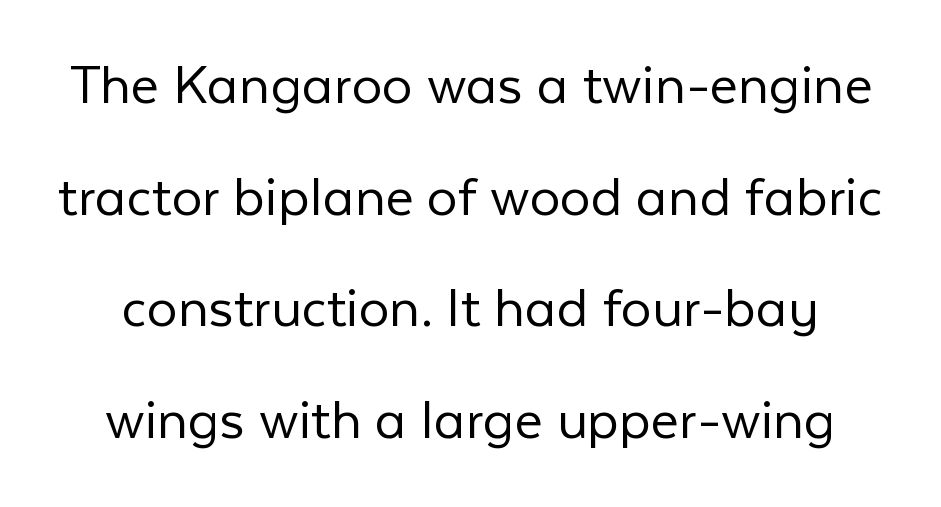
{"serif": "no", "italic": "no", "bold": "no", "weight": "light", "width": "normal", "stroke_contrast": "low", "x_height": "medium", "monospaced": "no", "underline": "no", "line_spacing_ratio": 1.83, "letter_spacing": "normal", "letter_spacing_em": 0.0, "glyph_px": 61}
